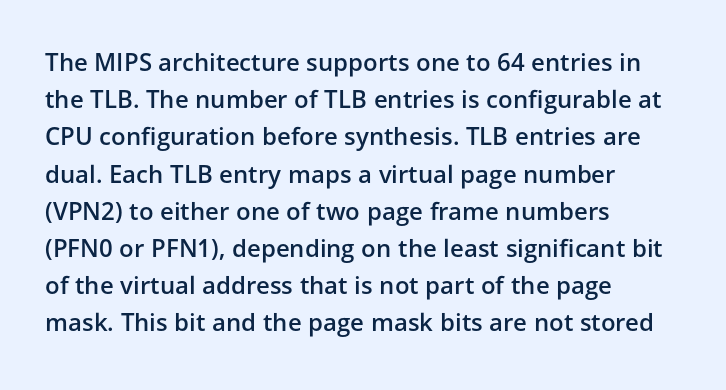
Q: Is the text bold? A: Semi-bold.
Q: Is the text italic (slanted)? A: No, it is upright.
Q: Is the text underlined? A: No.
Q: How is the paragraph aligned? A: Left-aligned.
Q: Is the spacing between letters normal or unusually wide? A: Normal.
Q: Is the spacing between lines tight, normal or loose? A: Normal.
